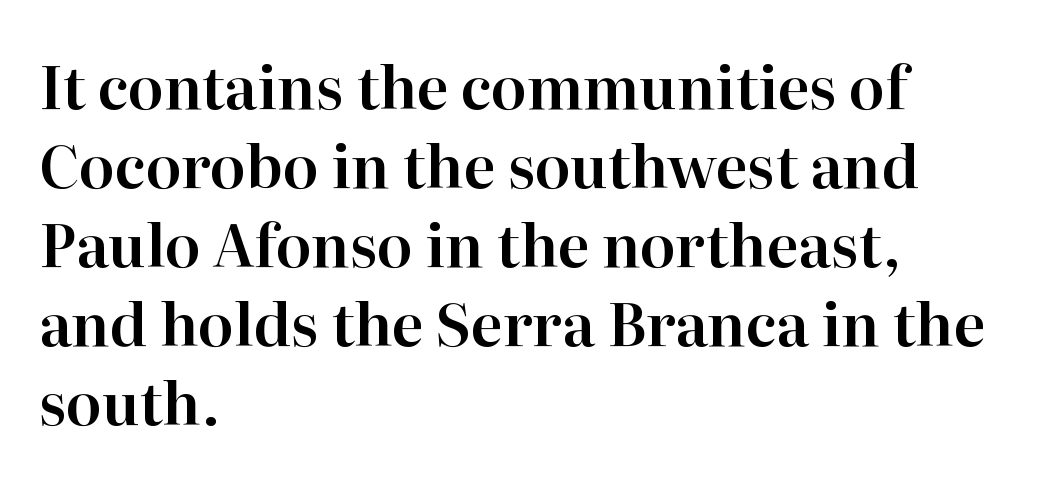
Regarding leading, the lines here are spaced in the standard way. Little horizontal feet cap the strokes, marking this as serif type. The lettering stays uniformly vertical, giving the passage a roman look. Visually the block forms a straight wall on the left and a jagged coastline on the right. Check the space under the baseline: it is left empty.
